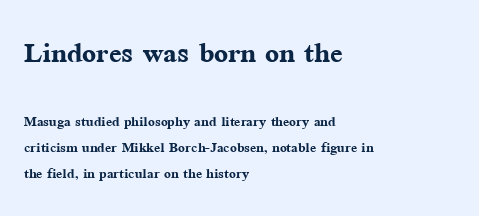
Q: Is the text bold? A: Yes.
Q: Is the text italic (slanted)? A: No, it is upright.
Q: Is the typeface a serif or a sans-serif typeface? A: Serif.
Q: Is the text underlined? A: No.
Q: How is the paragraph aligned? A: Left-aligned.
Q: Is the spacing between letters normal or unusually wide? A: Normal.
Q: Is the spacing between lines tight, normal or loose? A: Normal.
Q: Which block of text is set in a larger size, the first (top) or the second (bottom)? A: The first (top) one.
Q: Width (condensed, normal, or wide)? A: Normal.
Q: Stroke contrast? A: Medium.
Q: x-height? A: Medium.
Q: Monospaced? A: No.
